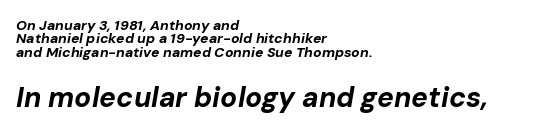
{"italic": "yes", "lean": "right", "slant_degrees": 10, "bold": "yes", "weight": "bold", "width": "normal", "stroke_contrast": "low", "x_height": "medium", "monospaced": "no", "underline": "no", "align": "left", "line_spacing": "tight", "line_spacing_ratio": 0.96, "letter_spacing": "normal", "letter_spacing_em": 0.0, "larger_block": "second", "size_ratio": 2.0, "glyph_px": 28}
